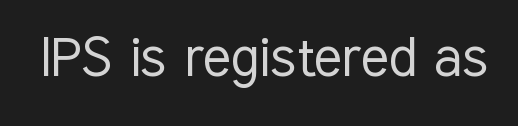
{"serif": "no", "italic": "no", "bold": "no", "weight": "light", "width": "condensed", "stroke_contrast": "low", "x_height": "medium", "monospaced": "no", "underline": "no", "letter_spacing": "normal", "letter_spacing_em": 0.0, "glyph_px": 65}
